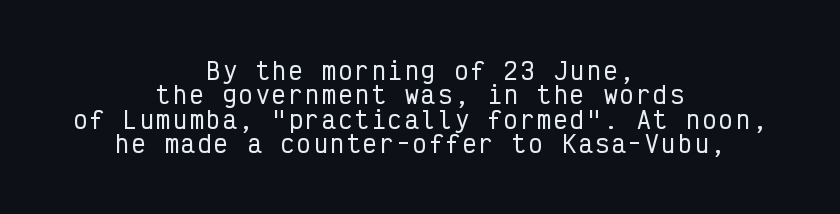
Q: Is the text italic (slanted)? A: No, it is upright.
Q: Is the text underlined? A: No.
Q: How is the paragraph aligned? A: Centered.
Q: Is the spacing between lines tight, normal or loose? A: Tight.
